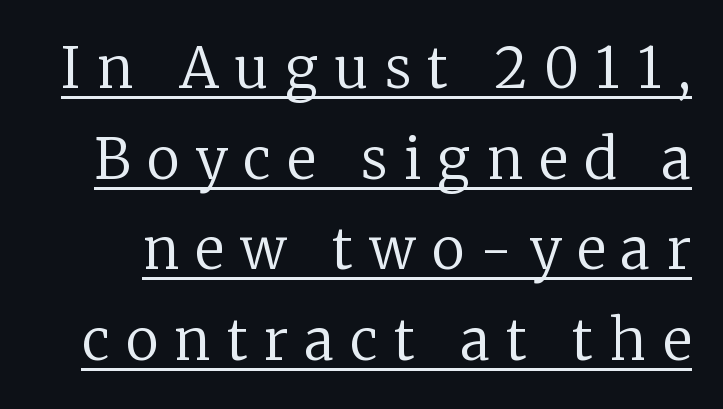
The letters advance in unequal steps, a hallmark of proportional type. Display-style spreading of the glyphs; the letterfit is very open. The rows are spaced the way most documents space them. Underlined type. Each stroke keeps to a modest, everyday thickness or less. The lettering stays uniformly vertical, giving the passage a roman look.
